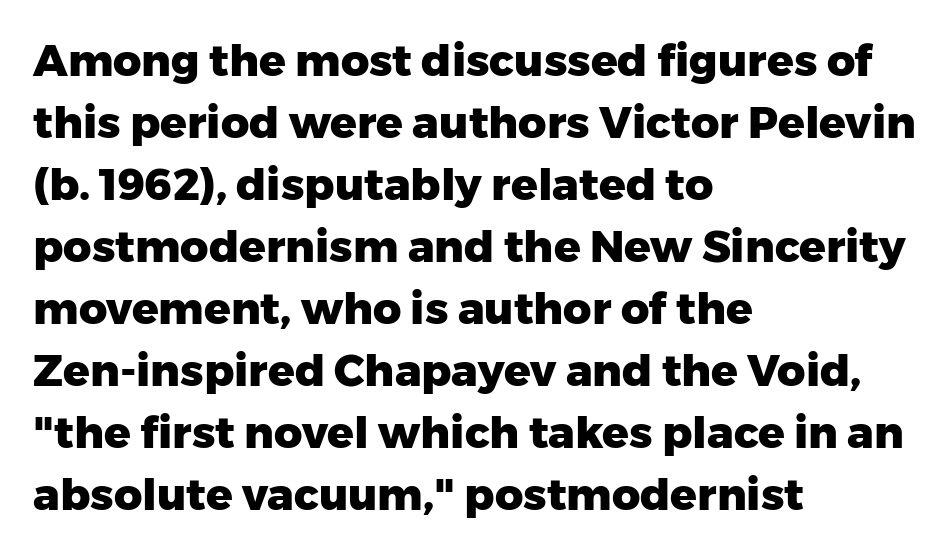
The image shows 44 px heavy sans-serif type, upright; set left-aligned, normal line spacing (1.41x), normal letter spacing, not underlined; low stroke contrast and a medium x-height.
